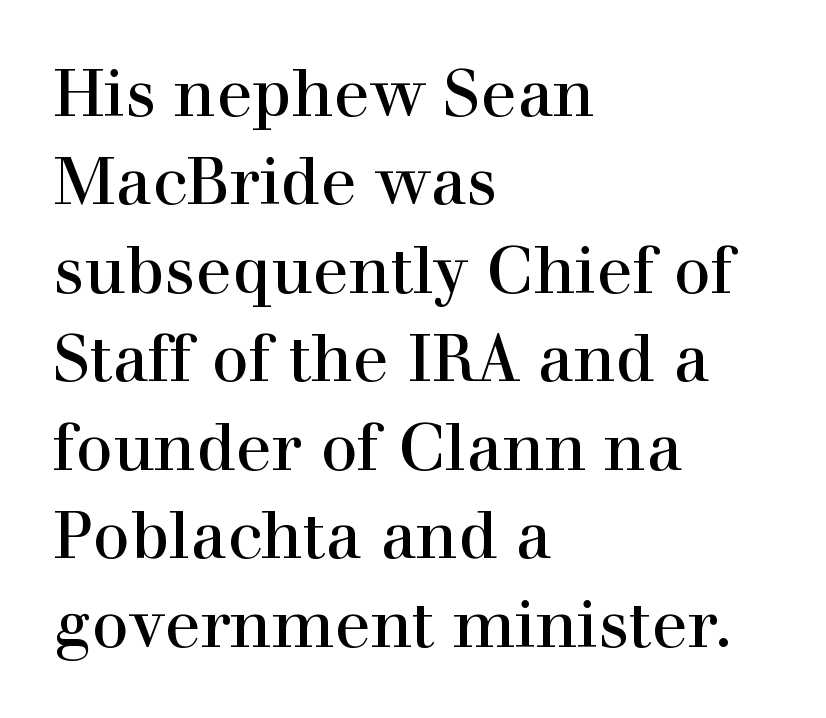
Proportional: the letters do not fall into vertical columns. The letters stand upright; this is a roman face. Quick note: underline off. You could call the tracking neutral — neither tight nor loose. I'd call this a serif setting — the letters wear small feet. Caption: multi-line text, flush left, ragged right.
